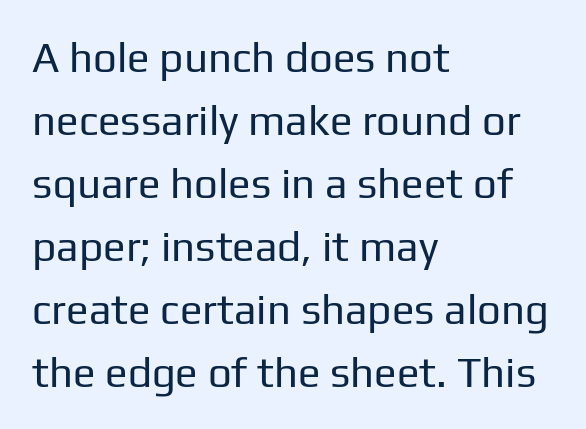
The letterforms sit at book weight or below. The paragraph shown leans on its left margin. Caption: standard tracking, unaltered. Upright lettering throughout. You can tell from the bare stems that sans-serif type was used. Lines of text with bare space underneath.
